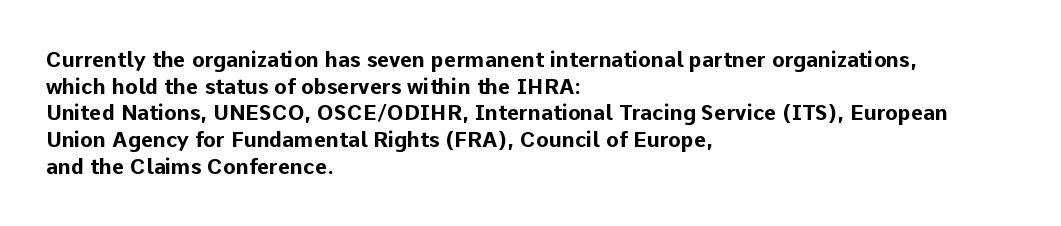
{"italic": "no", "bold": "yes", "underline": "no", "align": "left", "line_spacing": "normal", "line_spacing_ratio": 1.27, "letter_spacing": "normal", "letter_spacing_em": 0.0, "glyph_px": 21}
